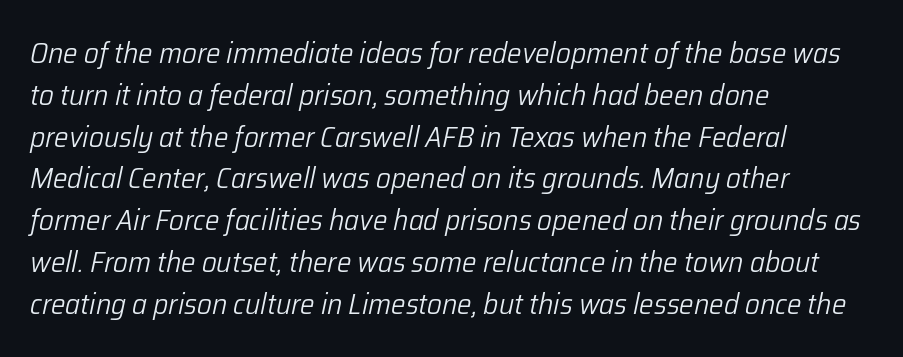
The image shows 29 px light type, italic (leaning right); set left-aligned, normal line spacing (1.44x), normal letter spacing, not underlined; low stroke contrast and a medium x-height.
